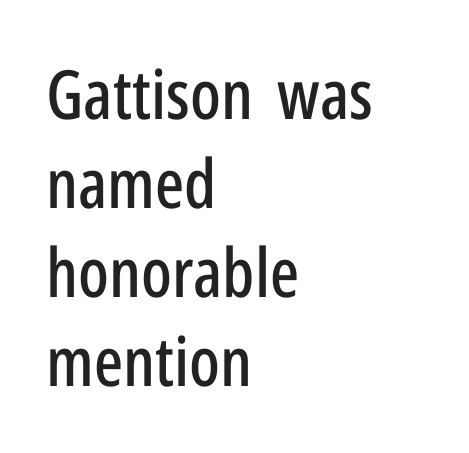
{"serif": "no", "italic": "no", "width": "condensed", "stroke_contrast": "low", "x_height": "medium", "monospaced": "no", "underline": "no", "align": "left", "line_spacing": "normal", "line_spacing_ratio": 1.31, "letter_spacing": "normal", "letter_spacing_em": 0.0, "glyph_px": 68}
